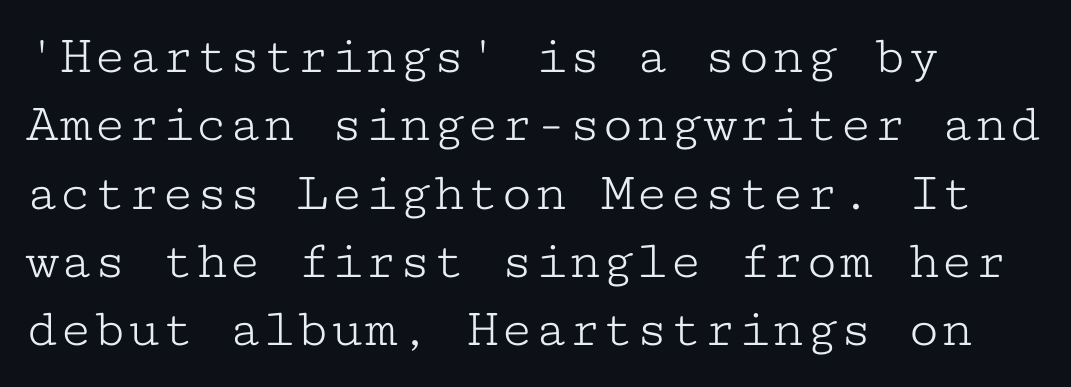
The image shows 56 px light, wide serif type, upright, monospaced; set left-aligned, line spacing 1.22x, normal letter spacing, not underlined; low stroke contrast and a medium x-height.
